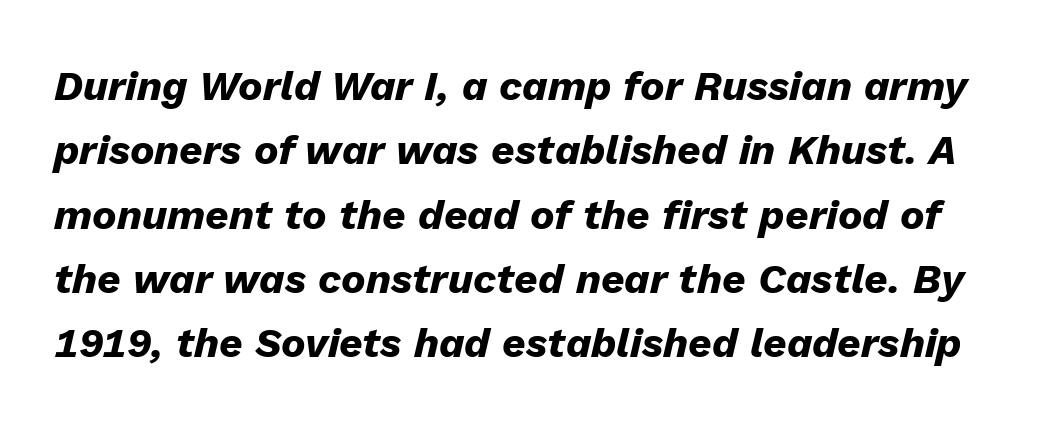
The image shows 41 px heavy type, italic (leaning right); set normal line spacing (1.57x), normal letter spacing, not underlined; low stroke contrast and a medium x-height.
